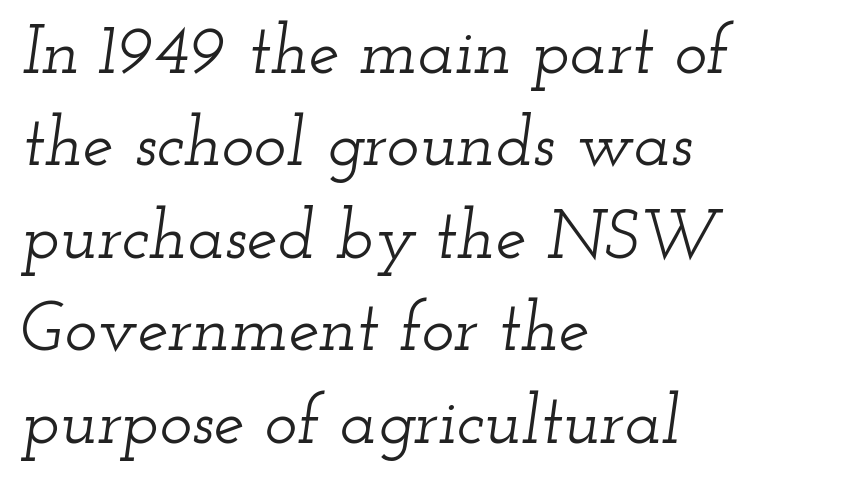
{"serif": "yes", "italic": "yes", "lean": "right", "slant_degrees": 12, "width": "wide", "stroke_contrast": "low", "x_height": "small", "monospaced": "no", "underline": "no", "align": "left", "line_spacing": "normal", "line_spacing_ratio": 1.34, "letter_spacing": "normal", "letter_spacing_em": 0.0, "glyph_px": 69}
